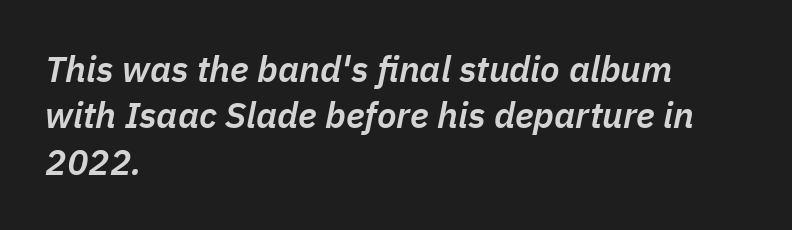
Leftover space on each line is placed entirely after the last word. The tracking reads as untouched default to a designer's eye. A normal amount of white space separates one row of letters from the next. The string is rendered with underlining switched off. As a designer I'd log this as weight 600, semibold. You could not count columns in this text — the font is proportionally spaced.
